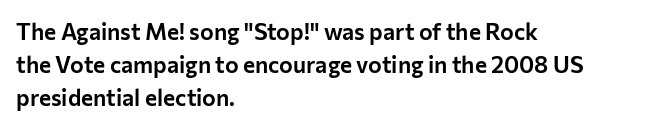
Q: Is the text italic (slanted)? A: No, it is upright.
Q: Is the text underlined? A: No.
Q: How is the paragraph aligned? A: Left-aligned.
Q: Is the spacing between letters normal or unusually wide? A: Normal.
Q: Is the spacing between lines tight, normal or loose? A: Normal.
